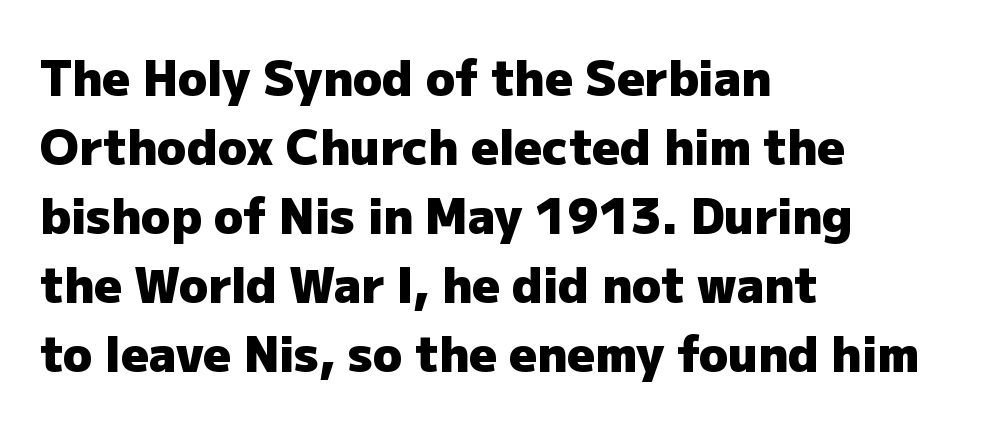
Q: Is the text bold? A: Yes.
Q: Is the text italic (slanted)? A: No, it is upright.
Q: Is the typeface a serif or a sans-serif typeface? A: Sans-serif.
Q: Is the text underlined? A: No.
Q: How is the paragraph aligned? A: Left-aligned.
Q: Is the spacing between letters normal or unusually wide? A: Normal.
Q: Is the spacing between lines tight, normal or loose? A: Normal.
Q: Width (condensed, normal, or wide)? A: Normal.
Q: Stroke contrast? A: Low.
Q: x-height? A: Medium.
Q: Monospaced? A: No.
